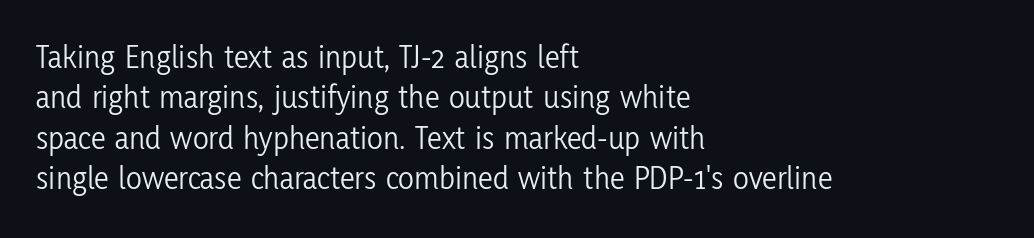
Each letter keeps its own natural width here, so spacing adapts to shape. Each stroke keeps to a modest, everyday thickness or less. Descender tails drop into unmarked territory. These lines were composed using upright roman letters.
